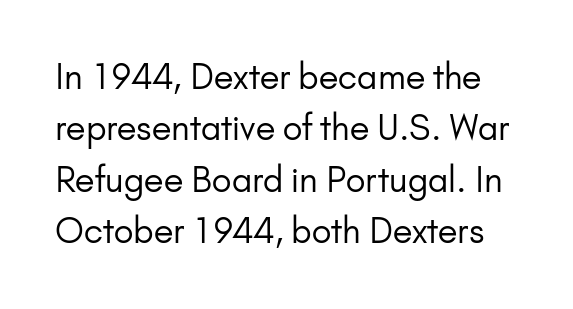
{"serif": "no", "italic": "no", "bold": "no", "weight": "regular", "width": "normal", "stroke_contrast": "low", "x_height": "small", "monospaced": "no", "underline": "no", "line_spacing": "normal", "line_spacing_ratio": 1.51, "letter_spacing": "normal", "letter_spacing_em": 0.0, "glyph_px": 34}
